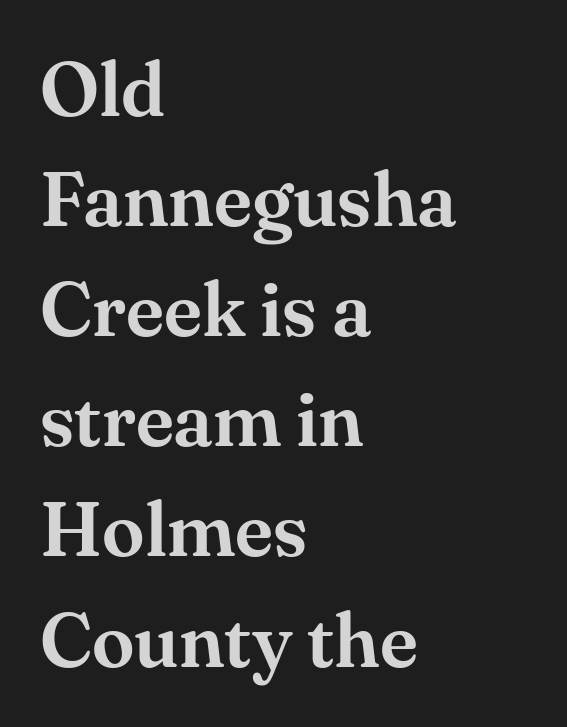
Look at the bottom of the vertical strokes: they flare into serifs here. Spacing verdict: proportional, widths tailored to each character. A classic flush-left, rag-right setting is used for this passage. Nothing unusual about the tracking: characters are spaced as the font intends. Italic? Not at all — the glyphs are vertical. Students, observe: this is what conventionally led text looks like.
